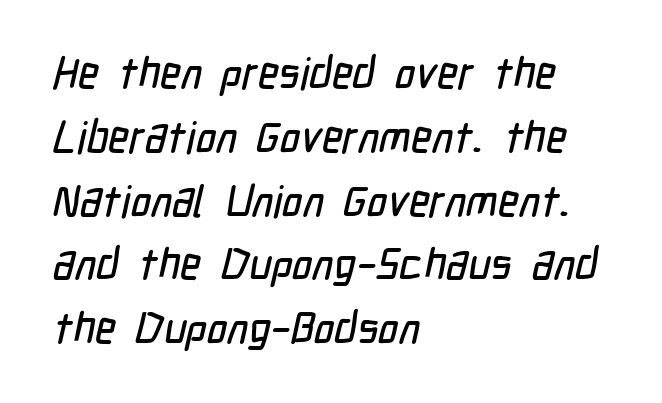
The image shows 44 px condensed sans-serif type; set left-aligned, normal line spacing (1.45x), normal letter spacing, not underlined; low stroke contrast and a medium x-height.
